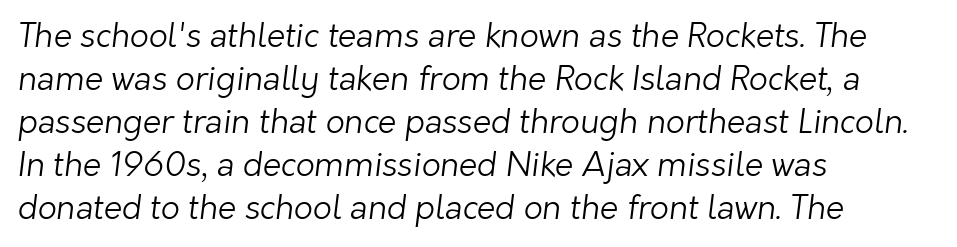
{"serif": "no", "bold": "no", "weight": "light", "width": "normal", "stroke_contrast": "low", "x_height": "medium", "monospaced": "no", "underline": "no", "align": "left", "line_spacing": "normal", "line_spacing_ratio": 1.3, "letter_spacing": "normal", "letter_spacing_em": 0.0, "glyph_px": 33}
